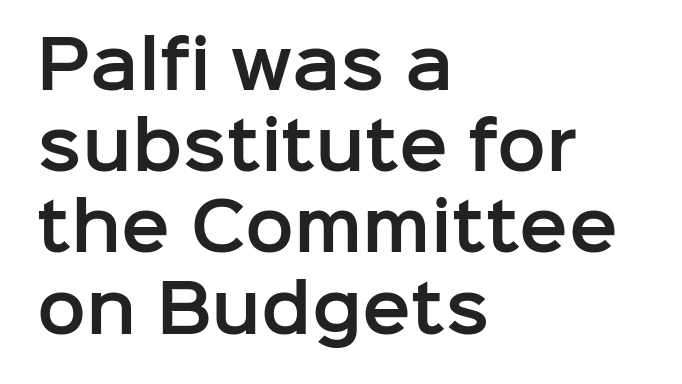
The image shows 65 px sans-serif type, upright; set left-aligned, normal line spacing (1.25x), normal letter spacing, not underlined; low stroke contrast and a medium x-height.
